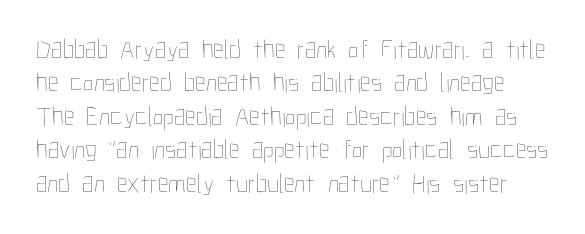
The image shows 27 px text type, upright; set line spacing 1.24x, normal letter spacing, not underlined.
